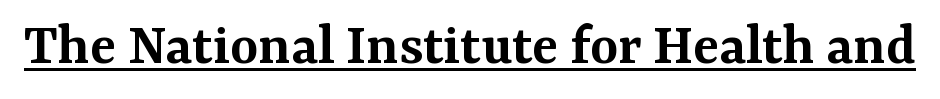
The image shows 60 px semibold serif type, upright; set normal letter spacing, underlined; medium stroke contrast and a medium x-height.
